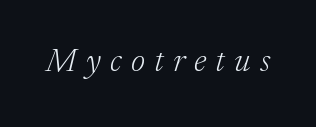
Is this a fixed-width face? No — the glyphs have proportional, varying widths. This rendering features lettering with no underline. The type family on display is of the serif kind. The passage shown has open, widely tracked lettering throughout. Weight: not bold — regular or lighter.
